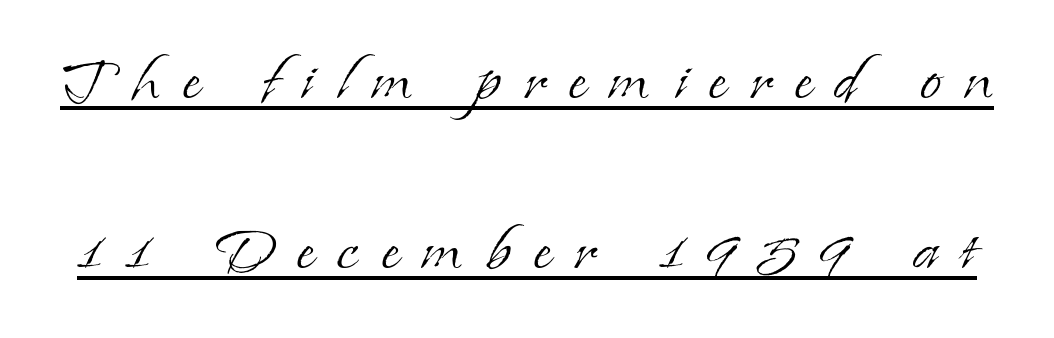
The image shows 79 px light serif type; set loose line spacing (2.15x), unusually wide letter spacing (+0.28 em), underlined; low stroke contrast and a small x-height.
